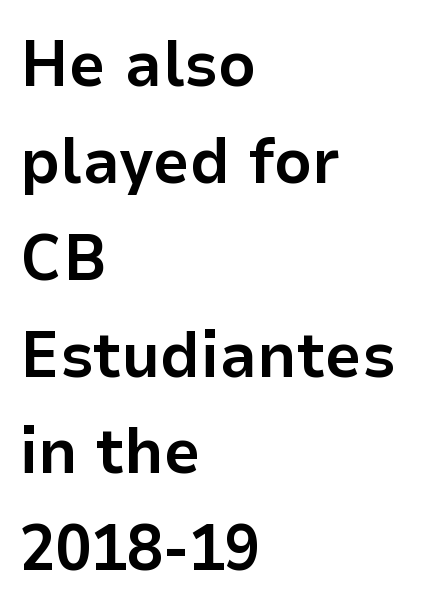
Q: Is the text bold? A: Yes.
Q: Is the text italic (slanted)? A: No, it is upright.
Q: Is the typeface a serif or a sans-serif typeface? A: Sans-serif.
Q: Is the text underlined? A: No.
Q: How is the paragraph aligned? A: Left-aligned.
Q: Is the spacing between letters normal or unusually wide? A: Normal.
Q: Is the spacing between lines tight, normal or loose? A: Normal.
Q: Width (condensed, normal, or wide)? A: Normal.
Q: Stroke contrast? A: Low.
Q: x-height? A: Medium.
Q: Monospaced? A: No.
